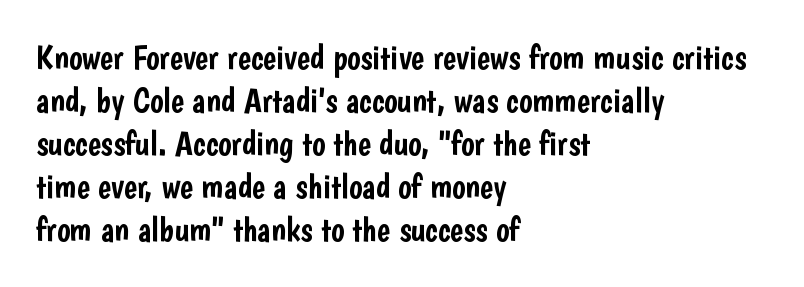
Casual observation: everything's shoved over to the left. The strip under each line holds only bare page. Stroke terminals: plain, sans-serif. Vertical strokes here are truly vertical.
